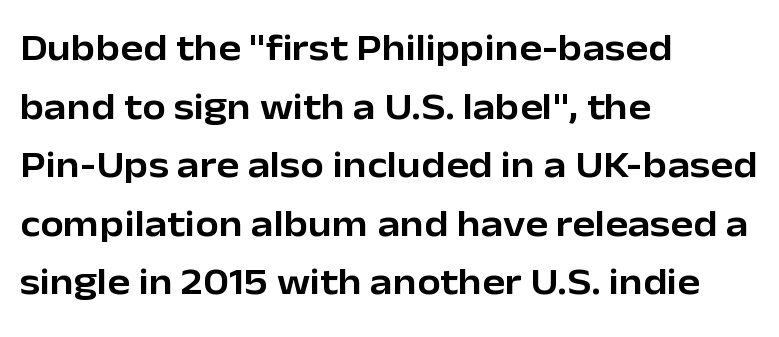
The image shows 38 px sans-serif type, upright; set left-aligned, normal line spacing (1.54x), normal letter spacing, not underlined; low stroke contrast and a medium x-height.
